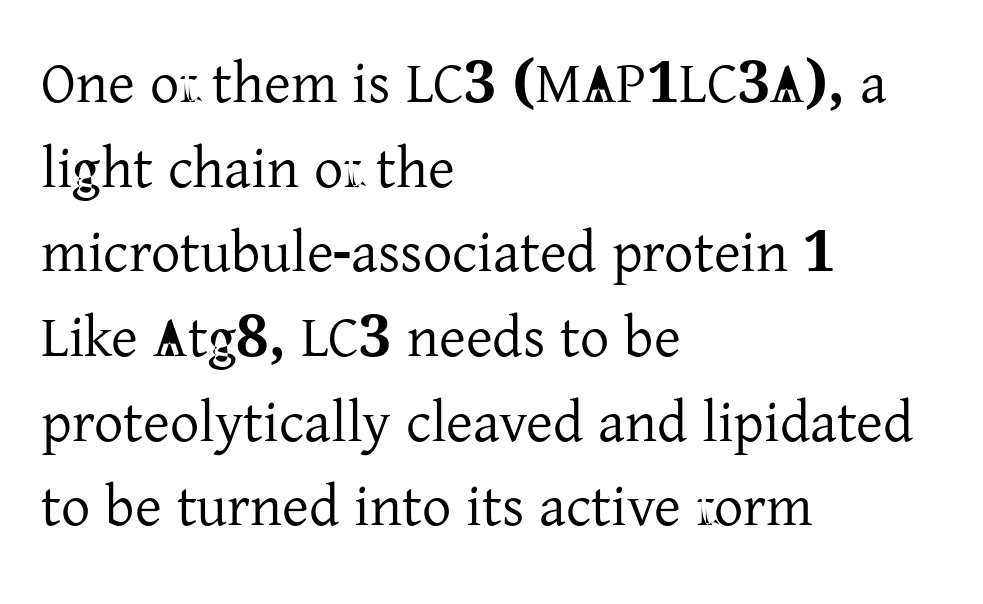
Q: Is the text italic (slanted)? A: No, it is upright.
Q: Is the typeface a serif or a sans-serif typeface? A: Serif.
Q: Is the text underlined? A: No.
Q: How is the paragraph aligned? A: Left-aligned.
Q: Is the spacing between letters normal or unusually wide? A: Normal.
Q: Is the spacing between lines tight, normal or loose? A: Normal.
Q: Width (condensed, normal, or wide)? A: Normal.
Q: Stroke contrast? A: Low.
Q: x-height? A: Medium.
Q: Monospaced? A: No.
